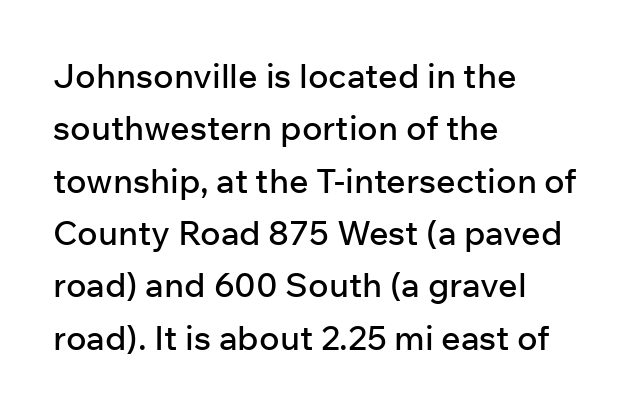
The image shows 34 px sans-serif type, upright; set left-aligned, normal line spacing (1.54x), normal letter spacing, not underlined; low stroke contrast and a medium x-height.
